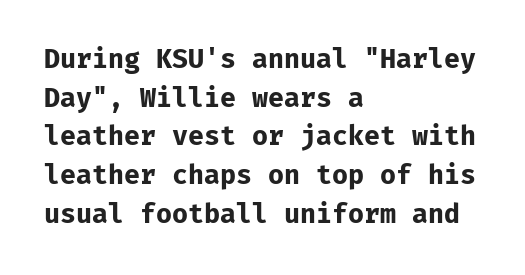
The image shows 26 px bold type, upright; set left-aligned, normal line spacing (1.49x), normal letter spacing, not underlined.
